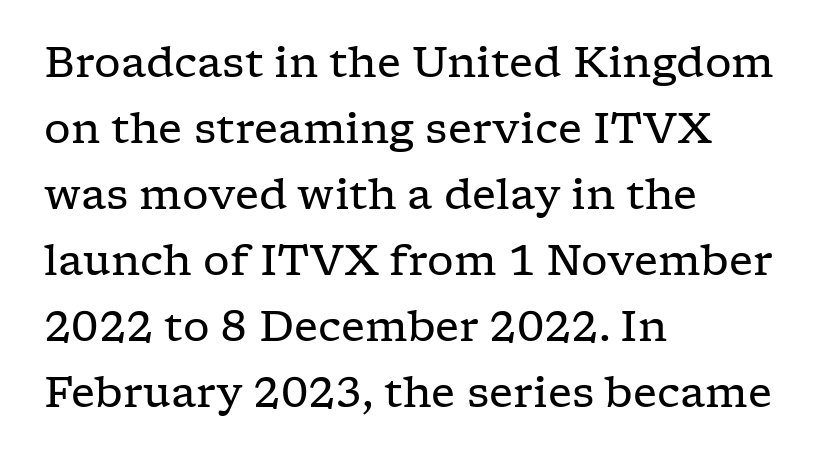
{"serif": "yes", "italic": "no", "bold": "no", "weight": "regular", "width": "wide", "stroke_contrast": "low", "x_height": "medium", "monospaced": "no", "underline": "no", "align": "left", "line_spacing": "normal", "line_spacing_ratio": 1.57, "letter_spacing": "normal", "letter_spacing_em": 0.0, "glyph_px": 42}
